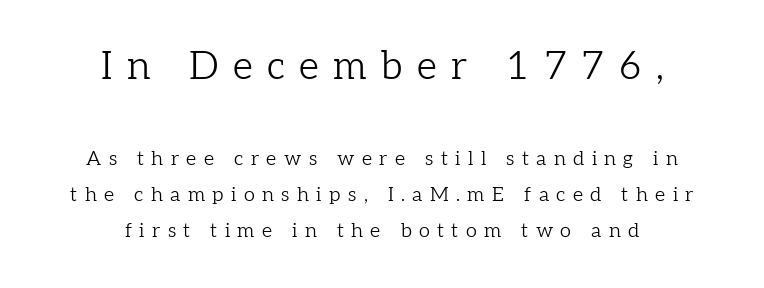
Q: Is the text bold? A: No.
Q: Is the text italic (slanted)? A: No, it is upright.
Q: Is the typeface a serif or a sans-serif typeface? A: Serif.
Q: Is the text underlined? A: No.
Q: How is the paragraph aligned? A: Centered.
Q: Is the spacing between letters normal or unusually wide? A: Unusually wide.
Q: Which block of text is set in a larger size, the first (top) or the second (bottom)? A: The first (top) one.
Q: Width (condensed, normal, or wide)? A: Normal.
Q: Stroke contrast? A: Low.
Q: x-height? A: Medium.
Q: Monospaced? A: No.
